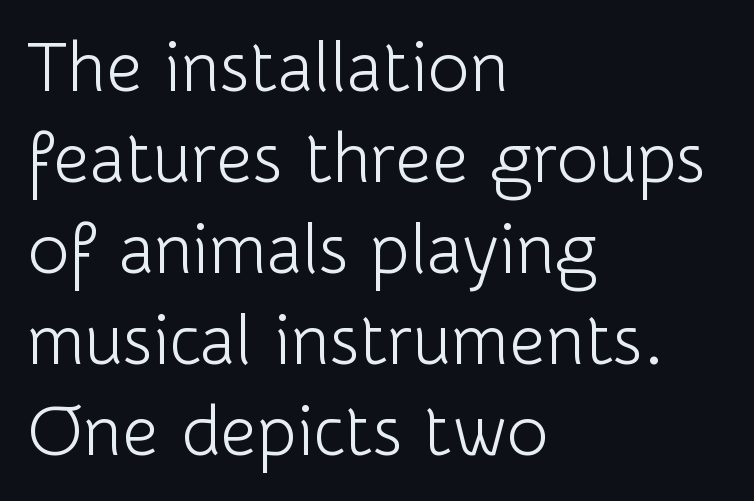
{"serif": "no", "italic": "no", "bold": "no", "weight": "light", "width": "normal", "stroke_contrast": "low", "x_height": "medium", "monospaced": "no", "underline": "no", "align": "left", "line_spacing": "normal", "line_spacing_ratio": 1.28, "letter_spacing": "normal", "letter_spacing_em": 0.0, "glyph_px": 71}
